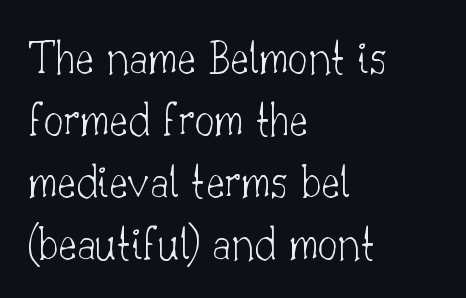
{"serif": "yes", "italic": "no", "bold": "no", "weight": "thin", "width": "normal", "stroke_contrast": "low", "x_height": "small", "monospaced": "no", "underline": "no", "align": "left", "line_spacing_ratio": 1.24, "letter_spacing": "normal", "letter_spacing_em": 0.0, "glyph_px": 50}
